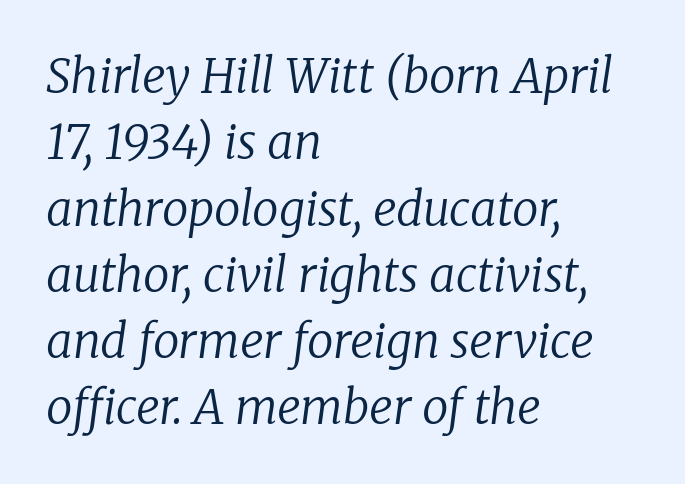
The image shows 47 px regular-weight serif type, italic (leaning right); set left-aligned, normal line spacing (1.41x), normal letter spacing, not underlined; low stroke contrast and a medium x-height.
